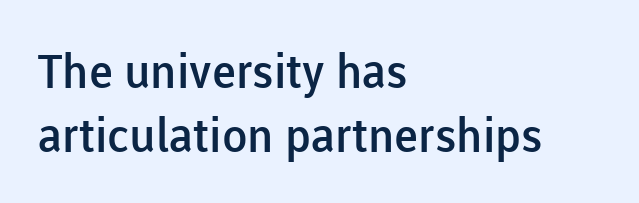
The image shows 47 px semibold sans-serif type, upright; set left-aligned, normal line spacing (1.36x), normal letter spacing, not underlined; low stroke contrast and a medium x-height.
